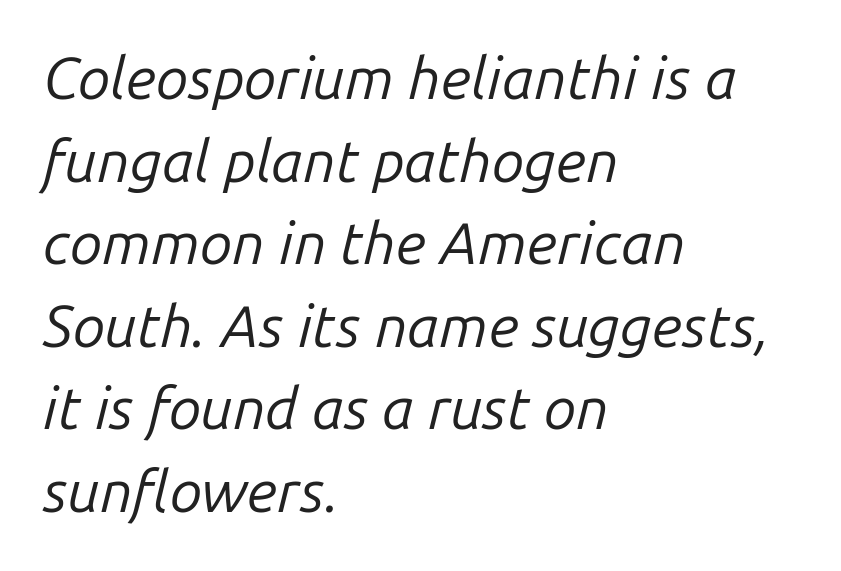
The image shows 59 px regular-weight type, italic (leaning right); set left-aligned, normal line spacing (1.4x), normal letter spacing, not underlined; low stroke contrast and a medium x-height.
